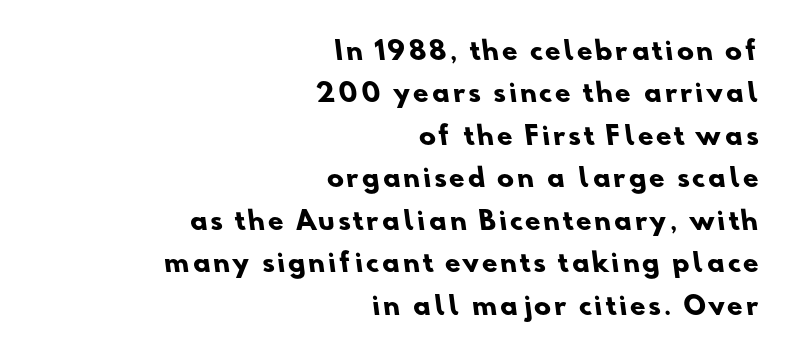
One-word summary of the alignment: right. This rendering features lettering with no underline. Successive baselines arrive at the customary interval. Thick stems and heavy bowls — unmistakably bold.
